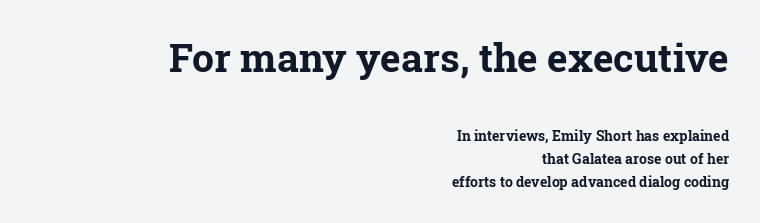
Q: Is the text bold? A: Yes.
Q: Is the text italic (slanted)? A: No, it is upright.
Q: Is the typeface a serif or a sans-serif typeface? A: Serif.
Q: Is the text underlined? A: No.
Q: How is the paragraph aligned? A: Right-aligned.
Q: Is the spacing between letters normal or unusually wide? A: Normal.
Q: Is the spacing between lines tight, normal or loose? A: Normal.
Q: Which block of text is set in a larger size, the first (top) or the second (bottom)? A: The first (top) one.
Q: Width (condensed, normal, or wide)? A: Normal.
Q: Stroke contrast? A: Low.
Q: x-height? A: Medium.
Q: Monospaced? A: No.
